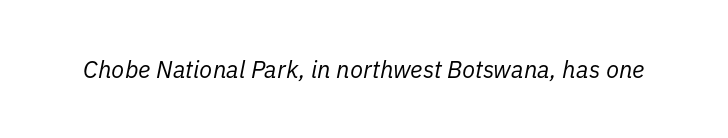
The image shows 24 px text type, italic (leaning right); set normal letter spacing, not underlined.
